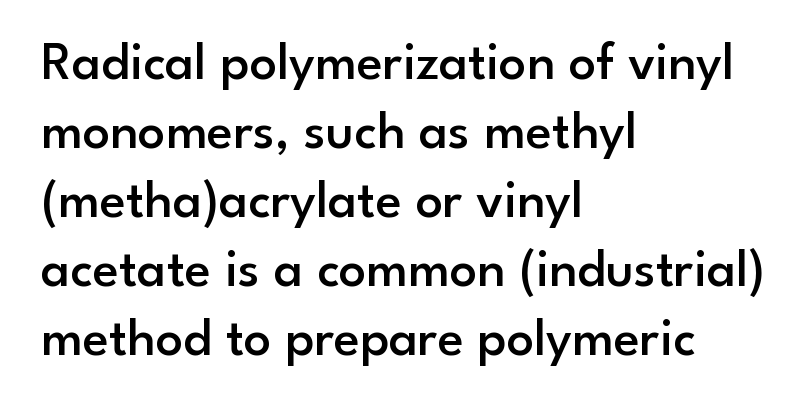
{"serif": "no", "italic": "no", "bold": "semi", "weight": "semibold", "width": "normal", "stroke_contrast": "low", "x_height": "small", "monospaced": "no", "underline": "no", "align": "left", "line_spacing": "normal", "line_spacing_ratio": 1.28, "letter_spacing": "normal", "letter_spacing_em": 0.0, "glyph_px": 54}
